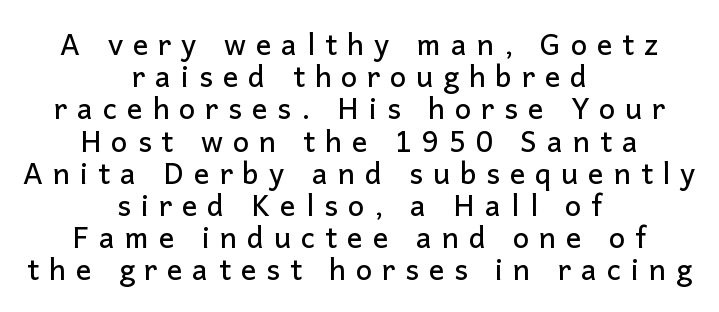
{"serif": "no", "italic": "no", "width": "normal", "stroke_contrast": "low", "x_height": "medium", "monospaced": "no", "underline": "no", "align": "center", "line_spacing": "tight", "line_spacing_ratio": 1.11, "letter_spacing": "wide", "letter_spacing_em": 0.34, "glyph_px": 29}
